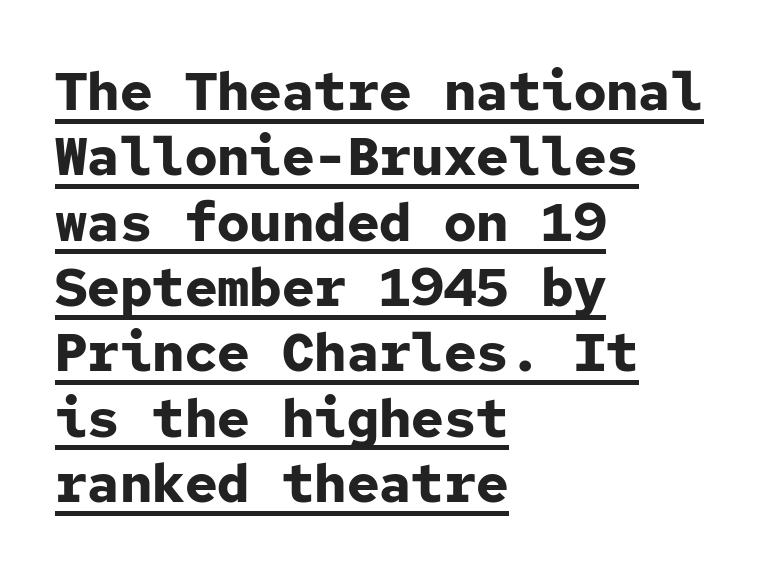
Weight check: bold — yes, fully. What decoration does the sample have? An underline. In terms of posture, this sample is upright. Is this a sans? Yes — the strokes have no serifs. The letters sit at their default tracking, neither squeezed nor spread. The compositor pushed each line to the left boundary.
